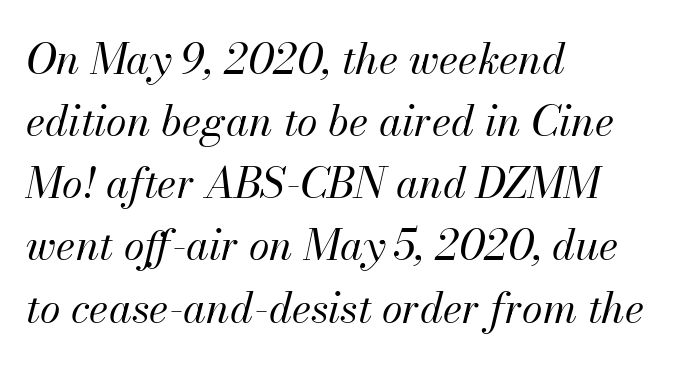
The image shows 42 px regular-weight type, italic (leaning right); set left-aligned, normal line spacing (1.48x), normal letter spacing, not underlined; medium stroke contrast and a small x-height.
